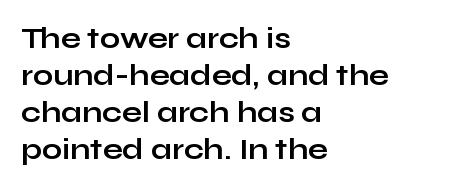
Casual observation: everything's shoved over to the left. Italic? Not at all — the glyphs are vertical. Letter spacing: default. Honestly, there is no underline to notice here at all. Students, observe: this is what conventionally led text looks like.
